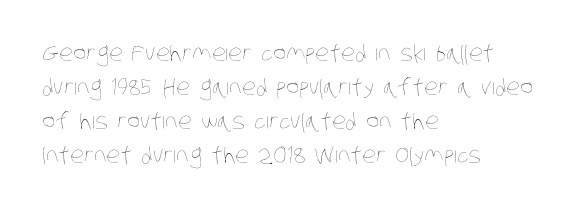
Q: Is the text bold? A: No.
Q: Is the text underlined? A: No.
Q: How is the paragraph aligned? A: Left-aligned.
Q: Is the spacing between letters normal or unusually wide? A: Normal.
Q: Is the spacing between lines tight, normal or loose? A: Normal.
